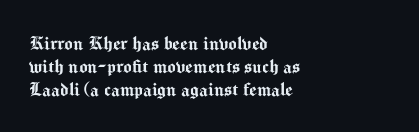
The image shows 22 px text type, upright; set left-aligned, tight line spacing (1.04x), normal letter spacing, not underlined.
